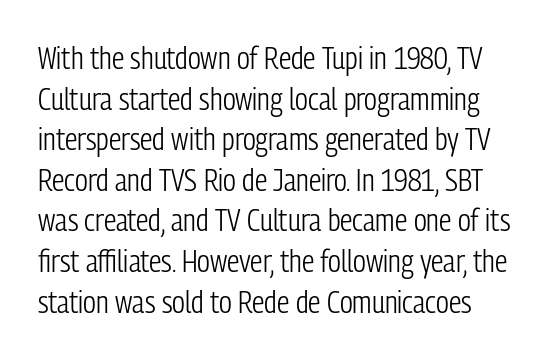
Q: Is the text bold? A: No.
Q: Is the text italic (slanted)? A: No, it is upright.
Q: Is the typeface a serif or a sans-serif typeface? A: Sans-serif.
Q: Is the text underlined? A: No.
Q: Is the spacing between letters normal or unusually wide? A: Normal.
Q: Is the spacing between lines tight, normal or loose? A: Normal.
Q: Width (condensed, normal, or wide)? A: Condensed.
Q: Stroke contrast? A: Low.
Q: x-height? A: Medium.
Q: Monospaced? A: No.
